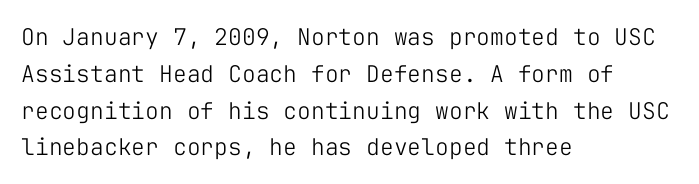
Q: Is the text bold? A: No.
Q: Is the text italic (slanted)? A: No, it is upright.
Q: Is the text underlined? A: No.
Q: How is the paragraph aligned? A: Left-aligned.
Q: Is the spacing between letters normal or unusually wide? A: Normal.
Q: Is the spacing between lines tight, normal or loose? A: Normal.
